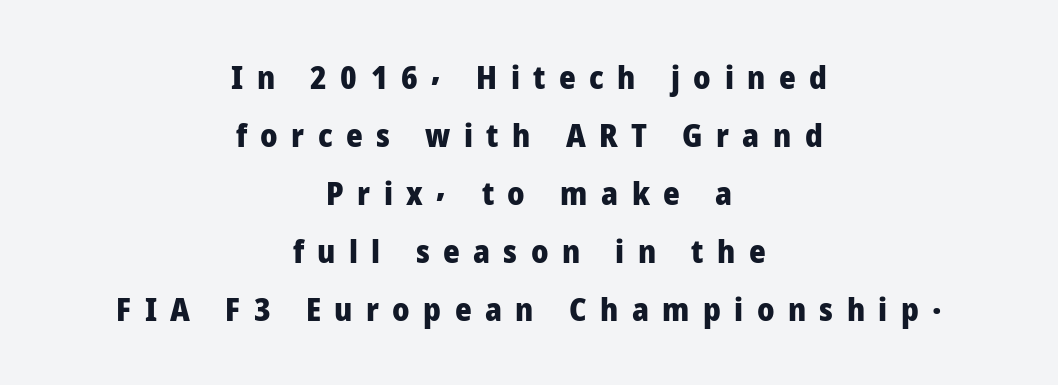
The image shows 32 px heavy sans-serif type, upright; set centered, line spacing 1.81x, unusually wide letter spacing (+0.42 em), not underlined; low stroke contrast and a medium x-height.
